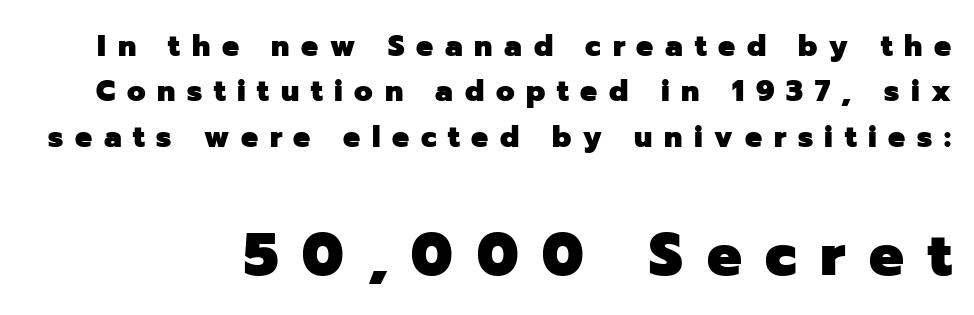
Q: Is the text bold? A: Yes.
Q: Is the text italic (slanted)? A: No, it is upright.
Q: Is the typeface a serif or a sans-serif typeface? A: Sans-serif.
Q: Is the text underlined? A: No.
Q: Is the spacing between letters normal or unusually wide? A: Unusually wide.
Q: Is the spacing between lines tight, normal or loose? A: Normal.
Q: Which block of text is set in a larger size, the first (top) or the second (bottom)? A: The second (bottom) one.
Q: Width (condensed, normal, or wide)? A: Normal.
Q: Stroke contrast? A: Low.
Q: x-height? A: Medium.
Q: Monospaced? A: No.
